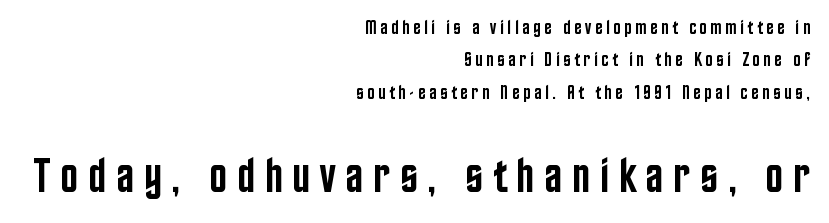
{"serif": "no", "italic": "no", "bold": "semi", "weight": "semibold", "width": "condensed", "stroke_contrast": "low", "x_height": "large", "monospaced": "no", "underline": "no", "align": "right", "line_spacing_ratio": 1.71, "letter_spacing": "wide", "letter_spacing_em": 0.2, "larger_block": "second", "size_ratio": 2.53, "glyph_px": 48}
